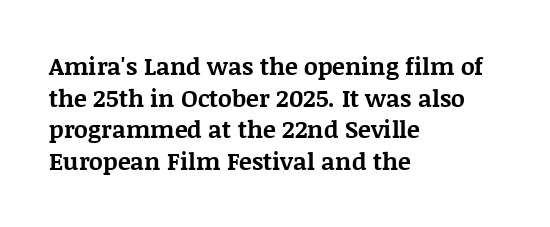
Honestly, the letter spacing is just normal — you wouldn't notice it. One glance says typical: line gaps are just what's usual. These lines stack with their left ends in a neat column. The type sits square on the baseline with zero lean. Descender tails drop into unmarked territory. How heavy is the stroke? Heavy — this is a bold.
